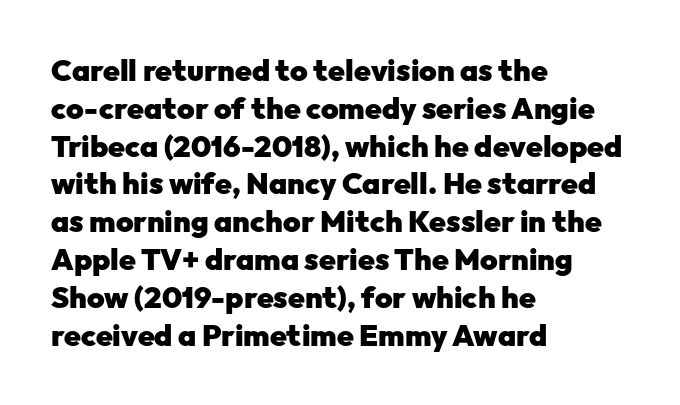
Q: Is the text bold? A: Yes.
Q: Is the text italic (slanted)? A: No, it is upright.
Q: Is the typeface a serif or a sans-serif typeface? A: Sans-serif.
Q: Is the text underlined? A: No.
Q: How is the paragraph aligned? A: Left-aligned.
Q: Is the spacing between letters normal or unusually wide? A: Normal.
Q: Is the spacing between lines tight, normal or loose? A: Normal.
Q: Width (condensed, normal, or wide)? A: Normal.
Q: Stroke contrast? A: Low.
Q: x-height? A: Medium.
Q: Monospaced? A: No.
